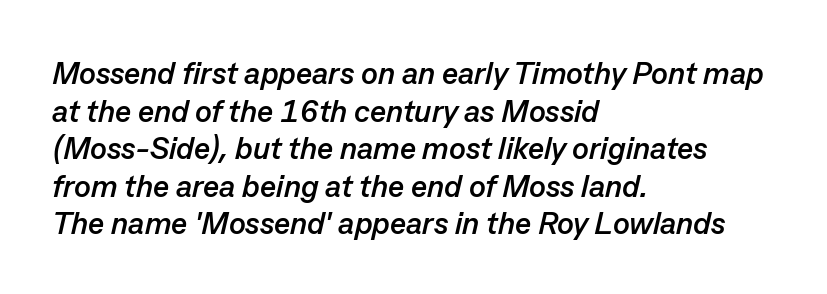
{"italic": "yes", "lean": "right", "slant_degrees": 13, "bold": "yes", "weight": "semibold", "width": "normal", "stroke_contrast": "low", "x_height": "medium", "monospaced": "no", "underline": "no", "align": "left", "line_spacing_ratio": 1.21, "letter_spacing": "normal", "letter_spacing_em": 0.0, "glyph_px": 31}
